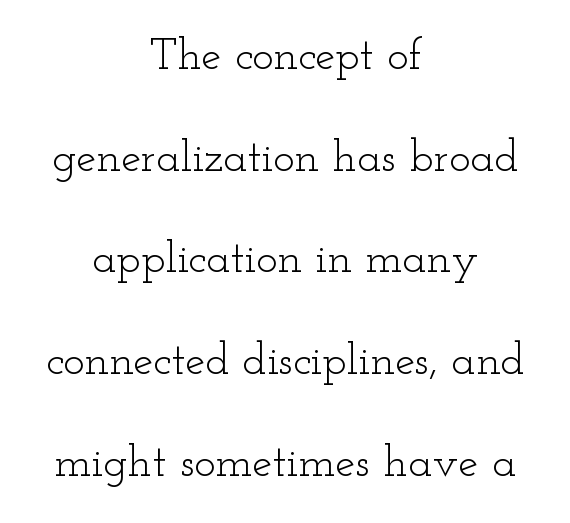
The image shows 45 px light, wide serif type, upright; set centered, loose line spacing (2.26x), normal letter spacing, not underlined; low stroke contrast and a small x-height.
